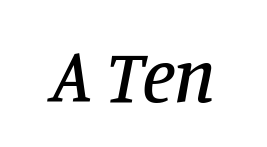
Q: Is the text italic (slanted)? A: Yes, it leans right by about 11 degrees.
Q: Is the typeface a serif or a sans-serif typeface? A: Serif.
Q: Is the text underlined? A: No.
Q: Is the spacing between letters normal or unusually wide? A: Normal.
Q: Width (condensed, normal, or wide)? A: Normal.
Q: Stroke contrast? A: Low.
Q: x-height? A: Large.
Q: Monospaced? A: No.
